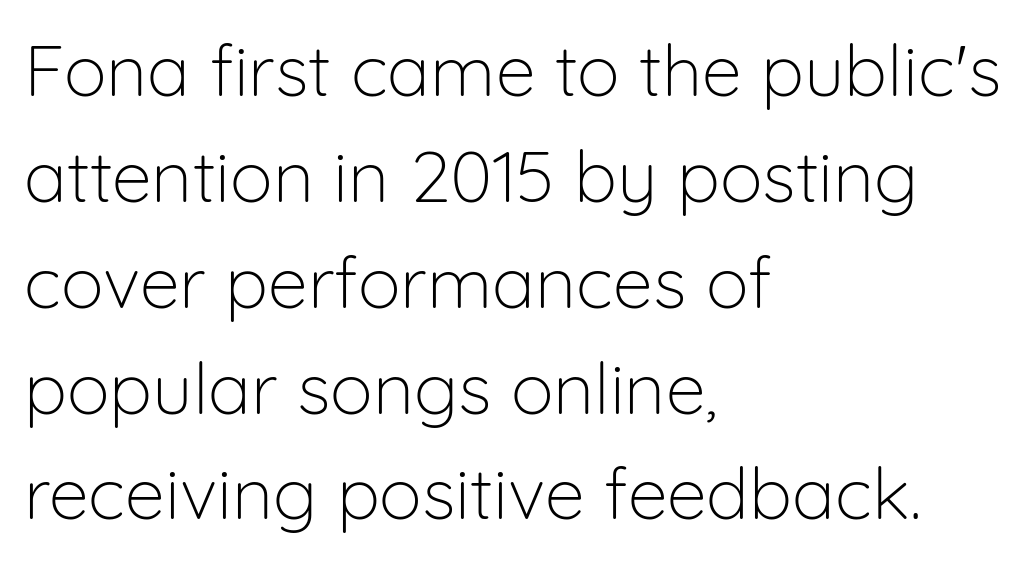
Stems and bowls with no extra thickness — not bold. Caption: multi-line text, flush left, ragged right. To sum up the face: it is a sans, with no serifs. The letters sit at their default tracking, neither squeezed nor spread. One glance says typical: line gaps are just what's usual. Underline: absent.
